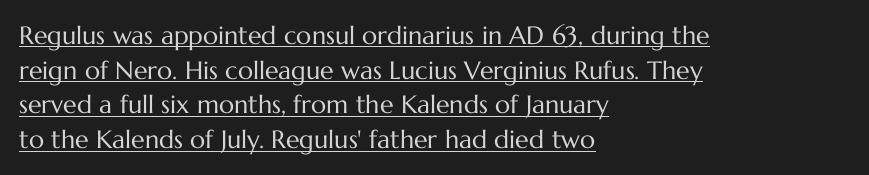
Regular leading. The strokes are not fattened; the text isn't bold. Emphasis is given by a line drawn under the lettering. Tracking here is standard; glyphs follow each other at the usual distance. Characters remain perfectly vertical along every line.
